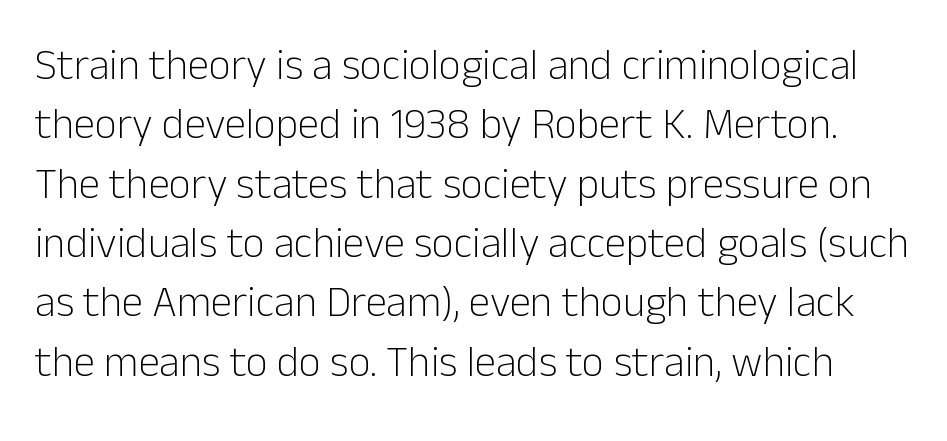
Q: Is the text bold? A: No.
Q: Is the text italic (slanted)? A: No, it is upright.
Q: Is the typeface a serif or a sans-serif typeface? A: Sans-serif.
Q: Is the text underlined? A: No.
Q: Is the spacing between letters normal or unusually wide? A: Normal.
Q: Is the spacing between lines tight, normal or loose? A: Normal.
Q: Width (condensed, normal, or wide)? A: Normal.
Q: Stroke contrast? A: Low.
Q: x-height? A: Medium.
Q: Monospaced? A: No.
